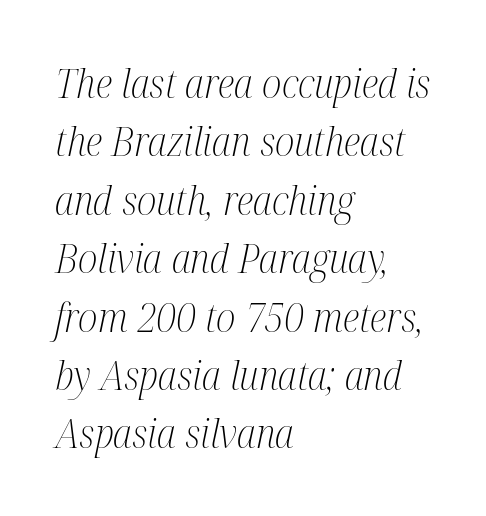
The image shows 40 px light, condensed serif type, italic (leaning right); set left-aligned, normal line spacing (1.46x), normal letter spacing, not underlined; medium stroke contrast and a medium x-height.
